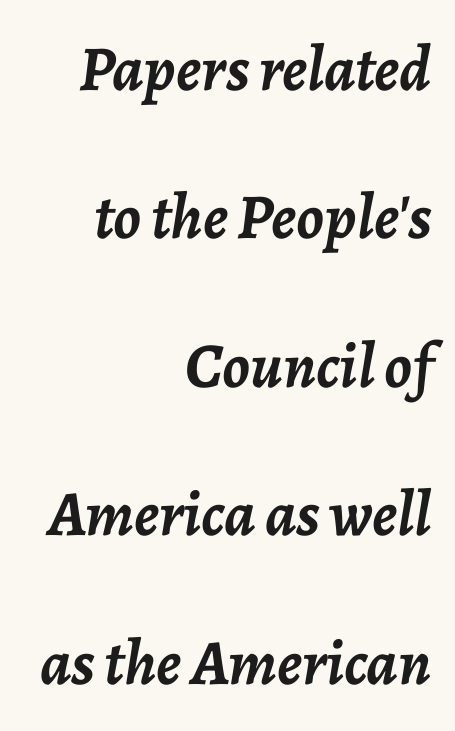
Typesetter's note: full bold, strokes at maximum text heaviness. Characters follow at the spacing the type designer built in. A bare baseline throughout the passage. The rendering applies a slant to the glyphs.
